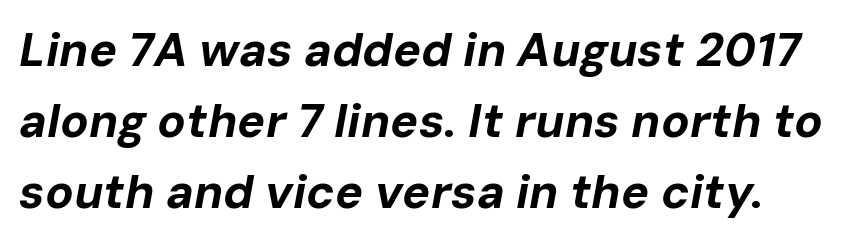
Compared with typical body copy, the letter spacing here is the same. This sample keeps an unexceptional amount of space between lines. A clean baseline with only descenders dipping below it. Observe the lean: these are italic letterforms.
